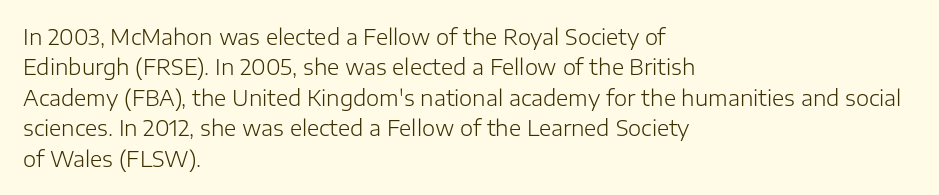
{"italic": "no", "bold": "no", "underline": "no", "align": "left", "line_spacing": "normal", "line_spacing_ratio": 1.45, "letter_spacing": "normal", "letter_spacing_em": 0.0, "glyph_px": 21}
